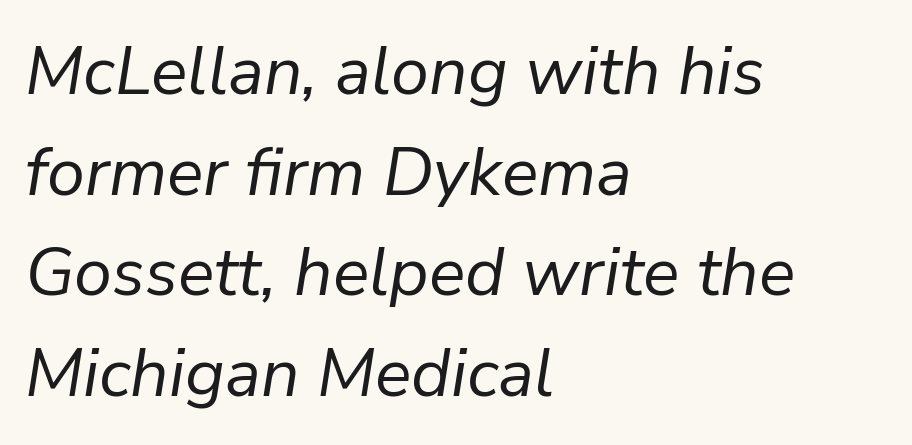
Line spacing here is normal. There is no visible air inserted between adjacent glyphs. These lines were composed using italics. Do the characters align in a grid? No, the font is proportional. The rendering anchors every line to the left-hand side.
